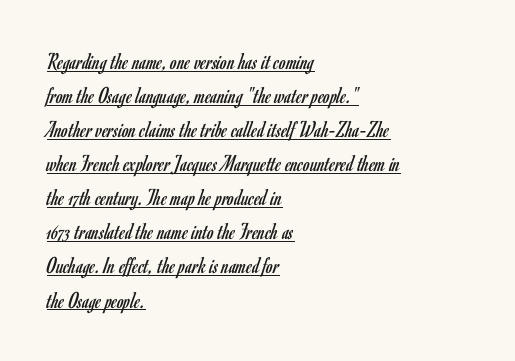
Q: Is the text bold? A: No.
Q: Is the text italic (slanted)? A: Yes.
Q: Is the text underlined? A: Yes.
Q: How is the paragraph aligned? A: Left-aligned.
Q: Is the spacing between letters normal or unusually wide? A: Normal.
Q: Is the spacing between lines tight, normal or loose? A: Normal.
